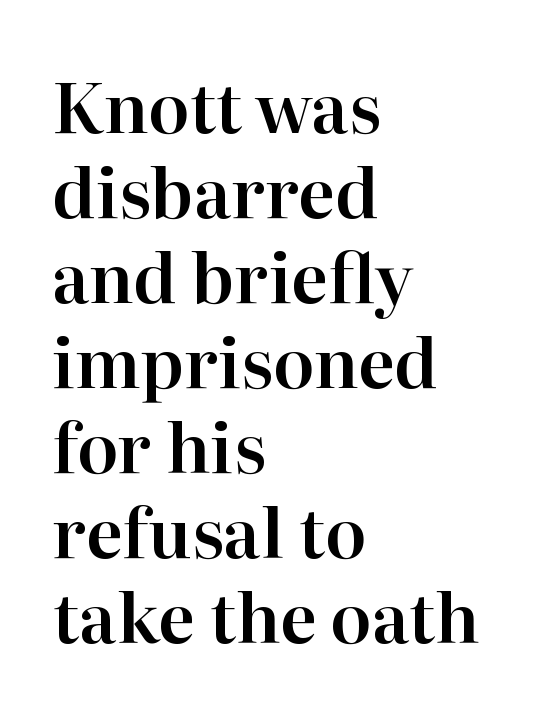
Q: Is the text italic (slanted)? A: No, it is upright.
Q: Is the typeface a serif or a sans-serif typeface? A: Serif.
Q: Is the text underlined? A: No.
Q: How is the paragraph aligned? A: Left-aligned.
Q: Is the spacing between letters normal or unusually wide? A: Normal.
Q: Is the spacing between lines tight, normal or loose? A: Normal.
Q: Width (condensed, normal, or wide)? A: Normal.
Q: Stroke contrast? A: High.
Q: x-height? A: Medium.
Q: Monospaced? A: No.
